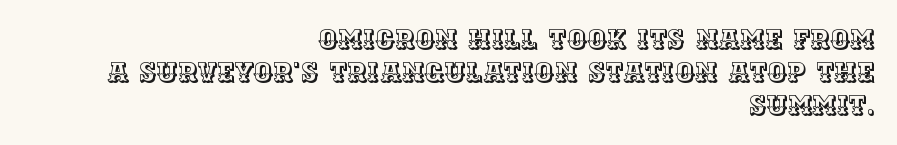
Q: Is the text italic (slanted)? A: No, it is upright.
Q: Is the text underlined? A: No.
Q: How is the paragraph aligned? A: Right-aligned.
Q: Is the spacing between letters normal or unusually wide? A: Normal.
